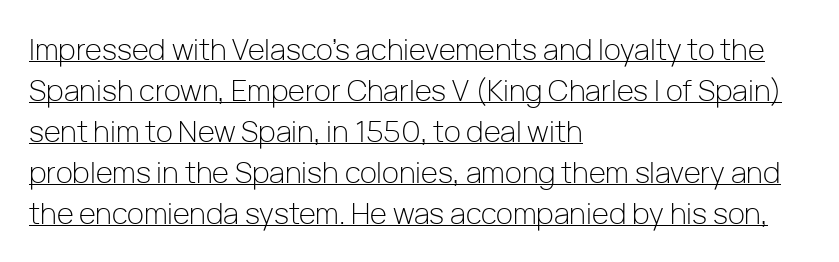
Glyph-to-glyph distance matches everyday printed text. Vertical strokes here are truly vertical. No extra ink here — the face is not bold. The rendered words wear a rule along their underside.
